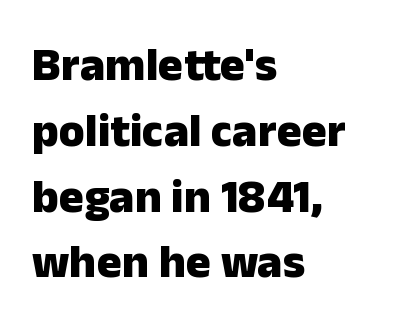
Q: Is the text bold? A: Yes.
Q: Is the text italic (slanted)? A: No, it is upright.
Q: Is the typeface a serif or a sans-serif typeface? A: Sans-serif.
Q: Is the text underlined? A: No.
Q: How is the paragraph aligned? A: Left-aligned.
Q: Is the spacing between letters normal or unusually wide? A: Normal.
Q: Is the spacing between lines tight, normal or loose? A: Normal.
Q: Width (condensed, normal, or wide)? A: Normal.
Q: Stroke contrast? A: Low.
Q: x-height? A: Medium.
Q: Monospaced? A: No.
